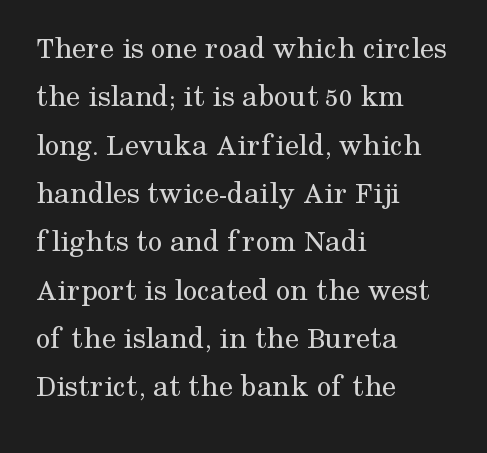
The characters are drawn with everyday or finer stroke widths. To sum up the face: it has serifs. This sample uses an upright cut, with every glyph sitting square on the baseline. Each word holds together tightly as a unit, with standard inter-letter gaps.
